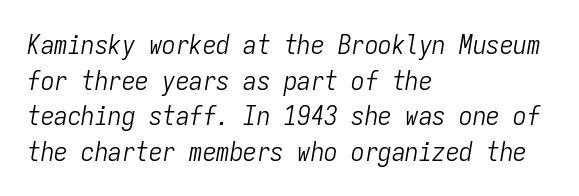
Think standard paragraph weight, or any step lighter than that. Decoration check: the copy has no underline. One glance says typical: line gaps are just what's usual. A typesetter would call this zero additional tracking. Quick note: italic. Which margin do the lines hug? The left one — the right edge is uneven.
